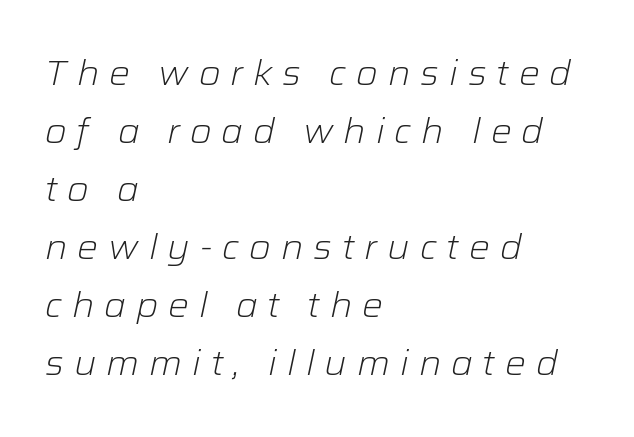
Q: Is the text bold? A: No.
Q: Is the text italic (slanted)? A: Yes, it leans right by about 12 degrees.
Q: Is the text underlined? A: No.
Q: How is the paragraph aligned? A: Left-aligned.
Q: Is the spacing between letters normal or unusually wide? A: Unusually wide.
Q: Is the spacing between lines tight, normal or loose? A: Normal.
Q: Width (condensed, normal, or wide)? A: Normal.
Q: Stroke contrast? A: Low.
Q: x-height? A: Medium.
Q: Monospaced? A: No.
